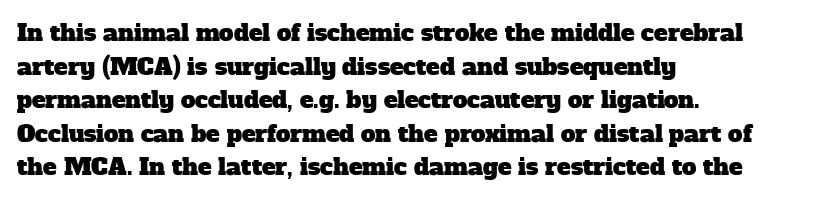
Q: Is the text underlined? A: No.
Q: How is the paragraph aligned? A: Left-aligned.
Q: Is the spacing between letters normal or unusually wide? A: Normal.
Q: Is the spacing between lines tight, normal or loose? A: Normal.
